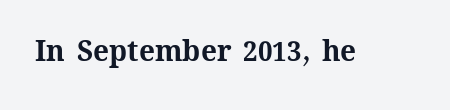
Q: Is the text bold? A: Yes.
Q: Is the text italic (slanted)? A: No, it is upright.
Q: Is the text underlined? A: No.
Q: Is the spacing between letters normal or unusually wide? A: Normal.
Q: Width (condensed, normal, or wide)? A: Normal.
Q: Stroke contrast? A: Medium.
Q: x-height? A: Medium.
Q: Monospaced? A: No.
